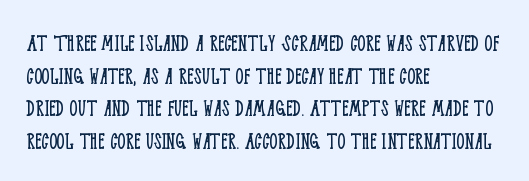
{"italic": "no", "bold": "no", "underline": "no", "align": "left", "line_spacing": "normal", "line_spacing_ratio": 1.31, "letter_spacing": "normal", "letter_spacing_em": 0.0, "glyph_px": 25}
